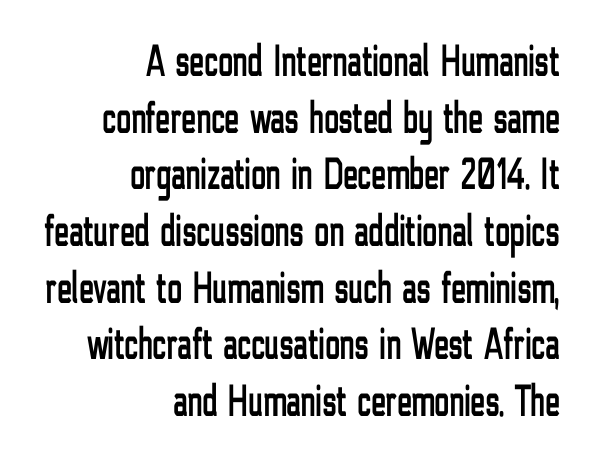
Q: Is the text italic (slanted)? A: No, it is upright.
Q: Is the typeface a serif or a sans-serif typeface? A: Sans-serif.
Q: Is the text underlined? A: No.
Q: How is the paragraph aligned? A: Right-aligned.
Q: Is the spacing between letters normal or unusually wide? A: Normal.
Q: Is the spacing between lines tight, normal or loose? A: Normal.
Q: Width (condensed, normal, or wide)? A: Condensed.
Q: Stroke contrast? A: Low.
Q: x-height? A: Medium.
Q: Monospaced? A: No.
